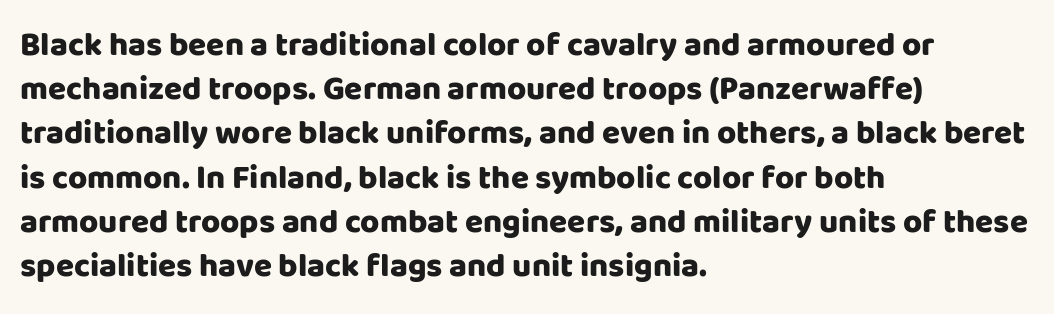
Is there any slant? The stems are plumb. This is heavy type, rendered in bold. Visually the block forms a straight wall on the left and a jagged coastline on the right. The gaps between neighbouring characters are ordinary and unremarkable. This sample keeps an unexceptional amount of space between lines. Looks like regular typesetting: each glyph gets only the width it needs.
